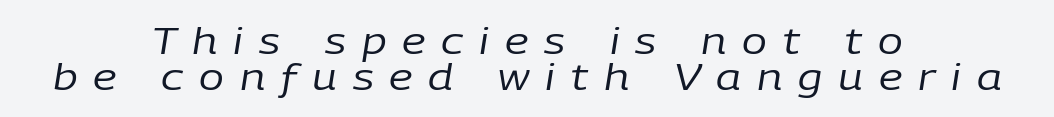
{"italic": "yes", "lean": "right", "slant_degrees": 9, "bold": "no", "weight": "regular", "width": "normal", "stroke_contrast": "low", "x_height": "medium", "monospaced": "no", "underline": "no", "align": "center", "line_spacing": "tight", "line_spacing_ratio": 0.97, "letter_spacing": "wide", "letter_spacing_em": 0.43, "glyph_px": 37}
